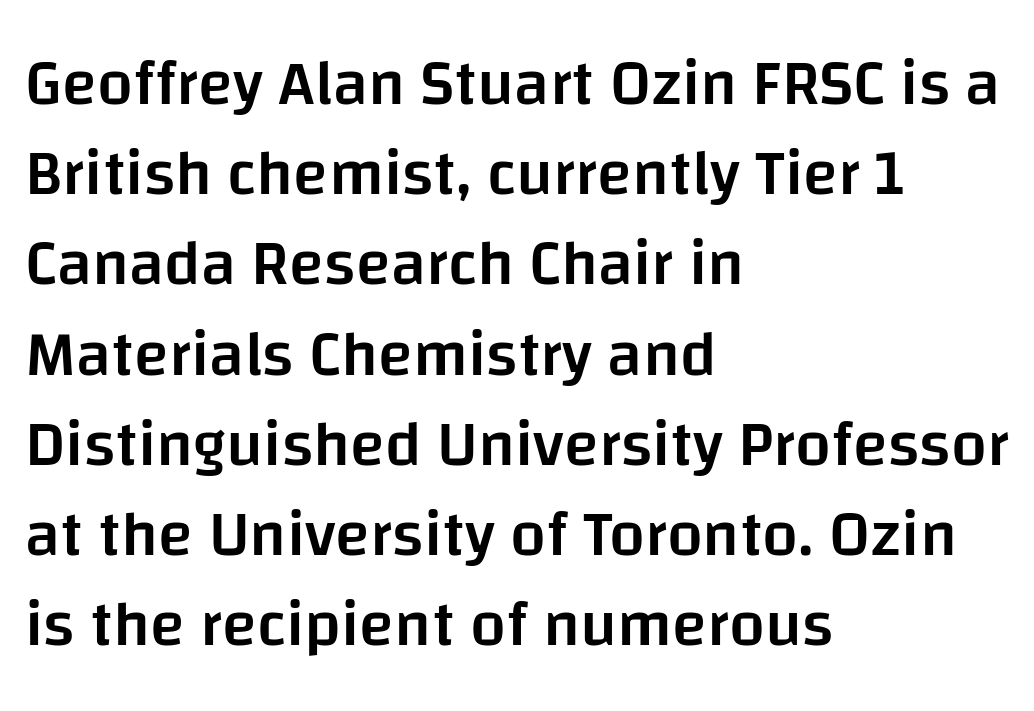
Q: Is the text bold? A: Semi-bold.
Q: Is the text italic (slanted)? A: No, it is upright.
Q: Is the typeface a serif or a sans-serif typeface? A: Sans-serif.
Q: Is the text underlined? A: No.
Q: How is the paragraph aligned? A: Left-aligned.
Q: Is the spacing between letters normal or unusually wide? A: Normal.
Q: Is the spacing between lines tight, normal or loose? A: Normal.
Q: Width (condensed, normal, or wide)? A: Normal.
Q: Stroke contrast? A: Low.
Q: x-height? A: Large.
Q: Monospaced? A: No.
